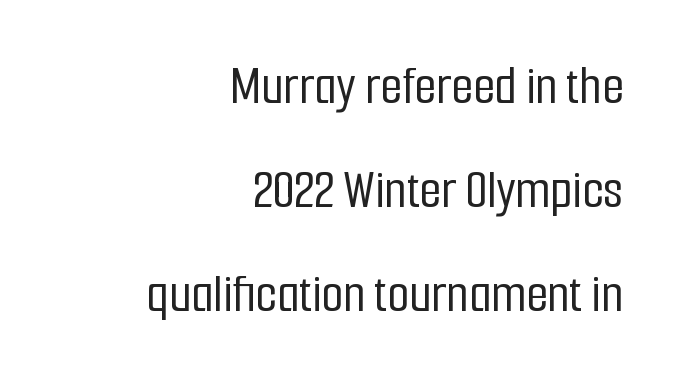
The image shows 56 px condensed sans-serif type, upright; set right-aligned, line spacing 1.86x, normal letter spacing, not underlined; low stroke contrast and a medium x-height.
